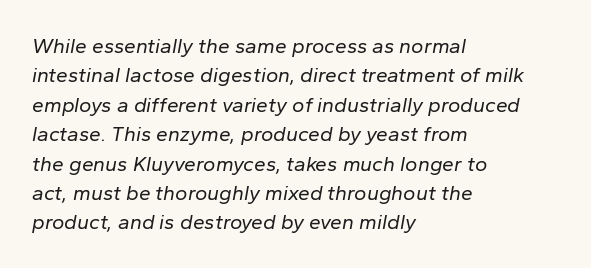
{"italic": "yes", "lean": "right", "slant_degrees": 10, "bold": "no", "underline": "no", "align": "left", "line_spacing": "normal", "line_spacing_ratio": 1.4, "letter_spacing": "normal", "letter_spacing_em": 0.0, "glyph_px": 21}
